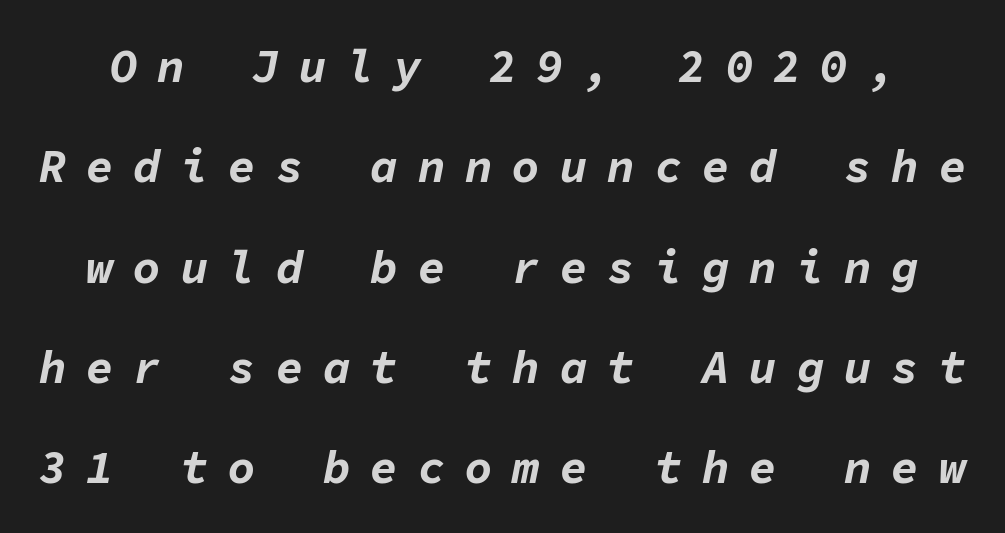
The image shows 46 px bold type, italic (leaning right), monospaced; set loose line spacing (2.18x), unusually wide letter spacing (+0.43 em), not underlined; low stroke contrast and a medium x-height.
